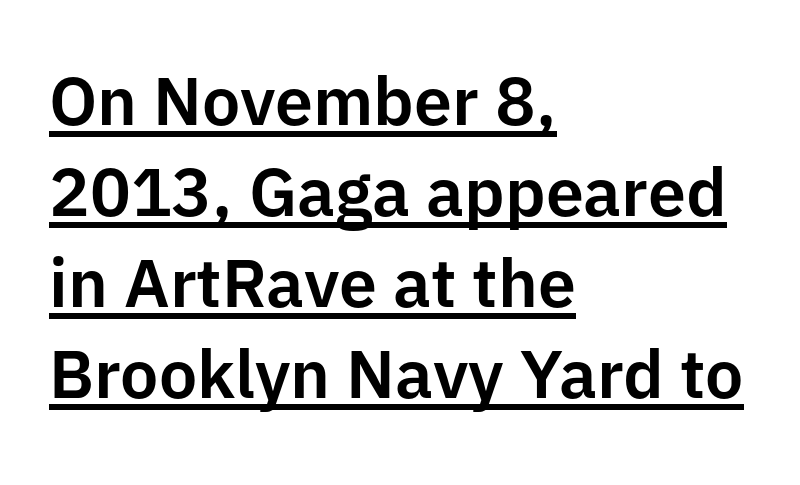
{"serif": "no", "italic": "no", "width": "normal", "stroke_contrast": "low", "x_height": "medium", "monospaced": "no", "underline": "yes", "align": "left", "line_spacing": "normal", "line_spacing_ratio": 1.34, "letter_spacing": "normal", "letter_spacing_em": 0.0, "glyph_px": 68}
